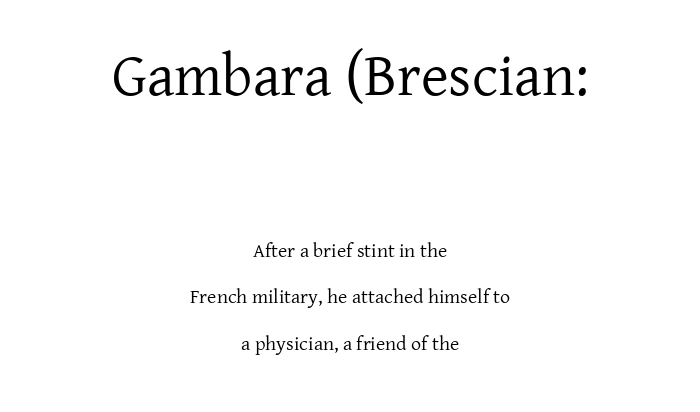
The upper block of text is set noticeably larger than the block beneath it. Regarding serifs, this sample has them. Is this a fixed-width face? No — the glyphs have proportional, varying widths. Both edges are ragged and mirror each other, which tells us the setting is centered. The letters stand straight up with perfectly vertical stems.
